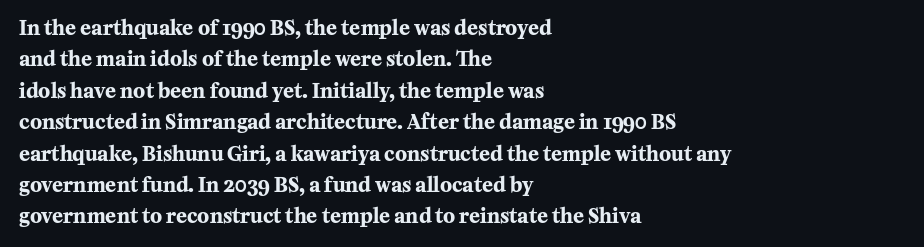
The image shows 20 px bold type, upright; set left-aligned, normal line spacing (1.57x), normal letter spacing, not underlined.
